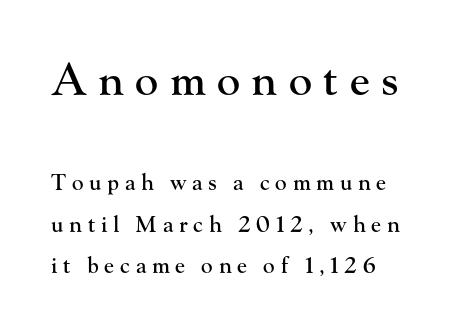
{"serif": "yes", "italic": "no", "width": "normal", "stroke_contrast": "high", "x_height": "small", "monospaced": "no", "underline": "no", "line_spacing_ratio": 1.87, "letter_spacing": "wide", "letter_spacing_em": 0.26, "larger_block": "first", "size_ratio": 2.0, "glyph_px": 44}
